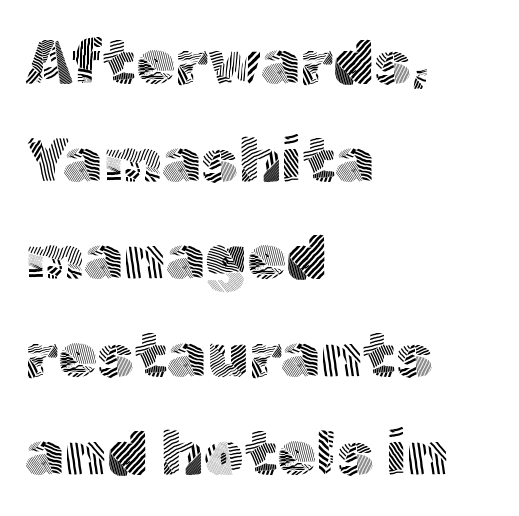
The image shows 63 px light sans-serif type, upright; set left-aligned, normal line spacing (1.55x), normal letter spacing, not underlined; a medium x-height.
